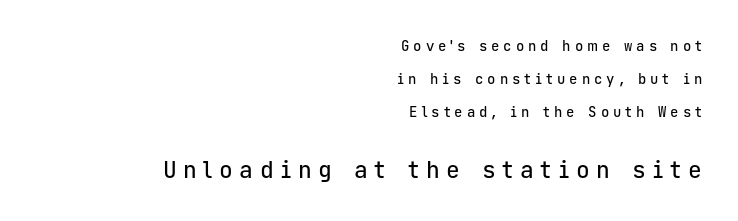
The image shows 23 px text type, upright; set right-aligned, loose line spacing (2.36x), unusually wide letter spacing (+0.28 em), not underlined; the second (bottom) block is 1.64x larger.
